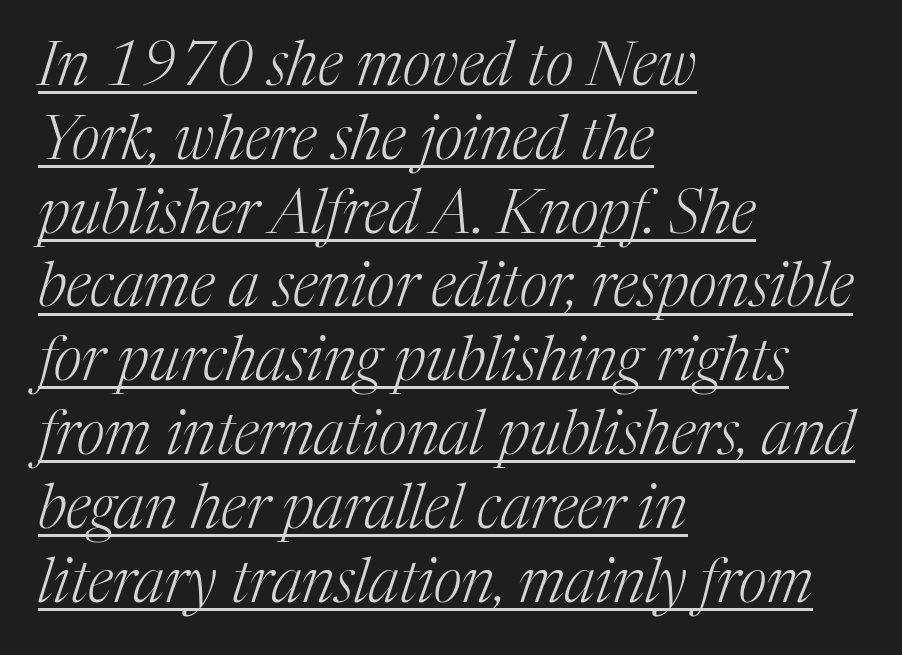
Q: Is the text bold? A: No.
Q: Is the text italic (slanted)? A: Yes, it leans right by about 17 degrees.
Q: Is the typeface a serif or a sans-serif typeface? A: Serif.
Q: Is the text underlined? A: Yes.
Q: How is the paragraph aligned? A: Left-aligned.
Q: Is the spacing between letters normal or unusually wide? A: Normal.
Q: Width (condensed, normal, or wide)? A: Normal.
Q: Stroke contrast? A: Medium.
Q: x-height? A: Medium.
Q: Monospaced? A: No.
